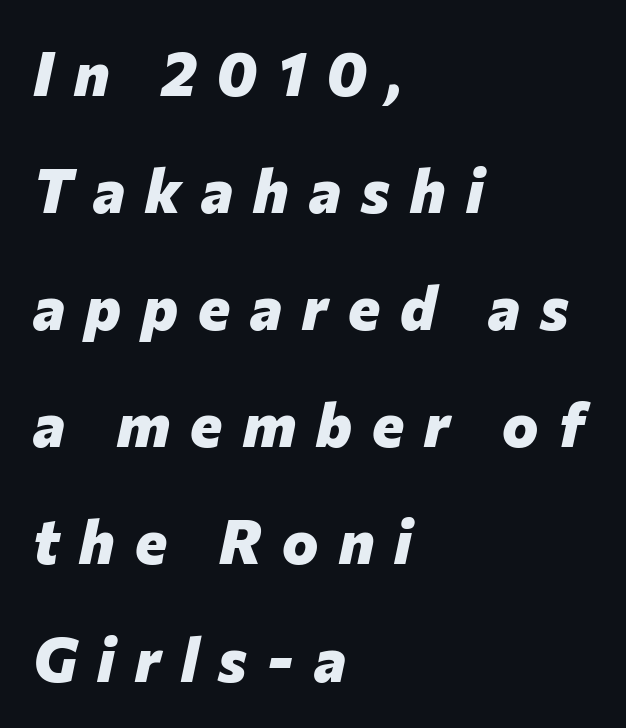
Q: Is the text bold? A: Yes.
Q: Is the text italic (slanted)? A: Yes, it leans right by about 12 degrees.
Q: Is the text underlined? A: No.
Q: How is the paragraph aligned? A: Left-aligned.
Q: Is the spacing between letters normal or unusually wide? A: Unusually wide.
Q: Is the spacing between lines tight, normal or loose? A: Loose.
Q: Width (condensed, normal, or wide)? A: Normal.
Q: Stroke contrast? A: Low.
Q: x-height? A: Medium.
Q: Monospaced? A: No.
